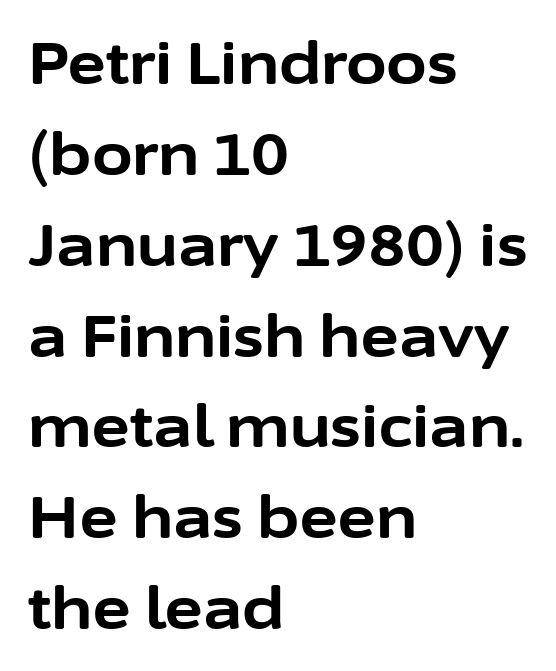
Q: Is the text bold? A: Yes.
Q: Is the text italic (slanted)? A: No, it is upright.
Q: Is the typeface a serif or a sans-serif typeface? A: Sans-serif.
Q: Is the text underlined? A: No.
Q: How is the paragraph aligned? A: Left-aligned.
Q: Is the spacing between letters normal or unusually wide? A: Normal.
Q: Is the spacing between lines tight, normal or loose? A: Normal.
Q: Width (condensed, normal, or wide)? A: Normal.
Q: Stroke contrast? A: Low.
Q: x-height? A: Medium.
Q: Monospaced? A: No.
